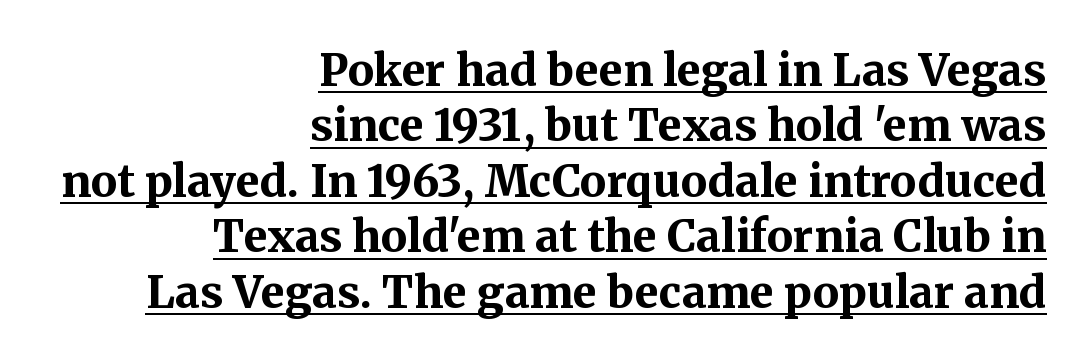
The image shows 44 px bold serif type, upright; set right-aligned, normal line spacing (1.26x), normal letter spacing, underlined; medium stroke contrast and a medium x-height.
